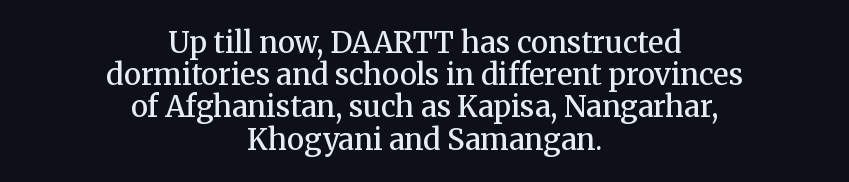
The lines in this sample share a center point and differ in where they start and stop. Students, note that the glyphs here touch the page at normal intervals. Every stem runs plumb, perpendicular to the baseline. You could not count columns in this text — the font is proportionally spaced. Horizontal bands of white between lines are thin slivers.
